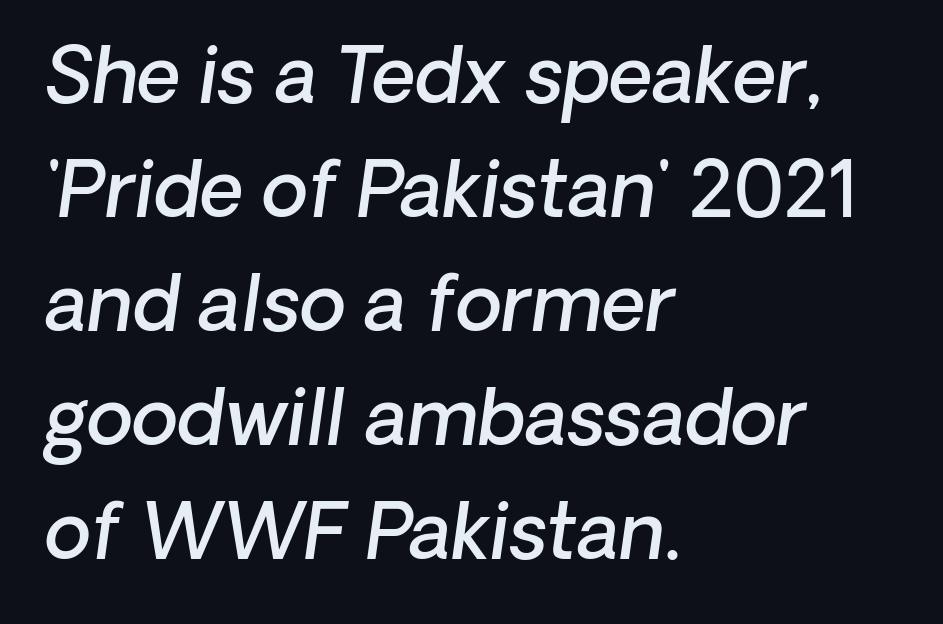
The image shows 76 px semibold sans-serif type; set left-aligned, normal line spacing (1.5x), normal letter spacing, not underlined; low stroke contrast and a medium x-height.
